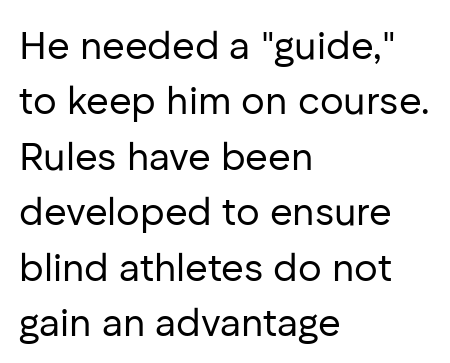
The image shows 39 px regular-weight sans-serif type, upright; set left-aligned, normal line spacing (1.42x), normal letter spacing, not underlined; low stroke contrast and a medium x-height.
